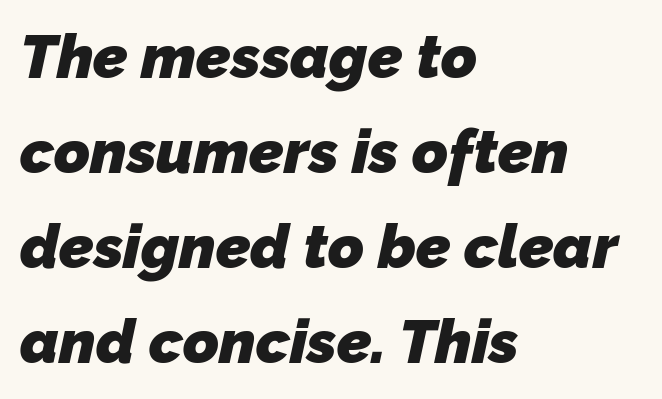
{"serif": "no", "bold": "yes", "weight": "heavy", "width": "normal", "stroke_contrast": "low", "x_height": "medium", "monospaced": "no", "underline": "no", "align": "left", "line_spacing": "normal", "line_spacing_ratio": 1.56, "letter_spacing": "normal", "letter_spacing_em": 0.0, "glyph_px": 61}
